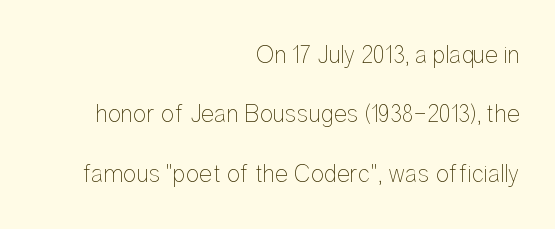
Q: Is the text bold? A: No.
Q: Is the text italic (slanted)? A: No, it is upright.
Q: Is the text underlined? A: No.
Q: How is the paragraph aligned? A: Right-aligned.
Q: Is the spacing between letters normal or unusually wide? A: Normal.
Q: Is the spacing between lines tight, normal or loose? A: Loose.
